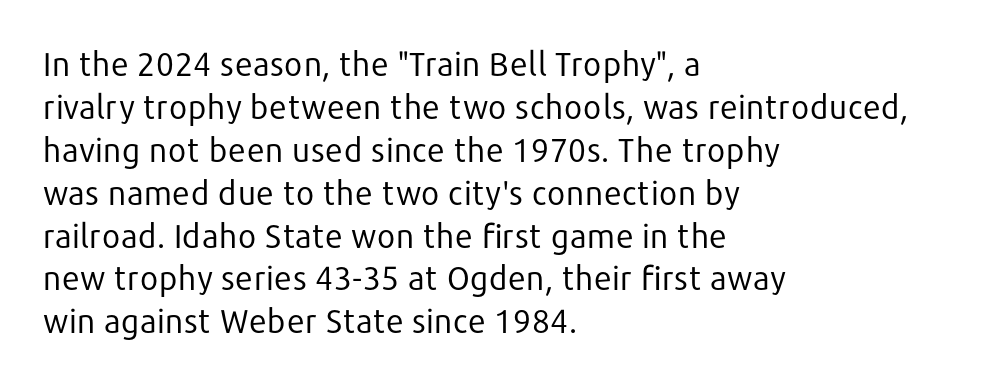
Q: Is the text bold? A: No.
Q: Is the text italic (slanted)? A: No, it is upright.
Q: Is the typeface a serif or a sans-serif typeface? A: Sans-serif.
Q: Is the text underlined? A: No.
Q: How is the paragraph aligned? A: Left-aligned.
Q: Is the spacing between letters normal or unusually wide? A: Normal.
Q: Is the spacing between lines tight, normal or loose? A: Normal.
Q: Width (condensed, normal, or wide)? A: Normal.
Q: Stroke contrast? A: Low.
Q: x-height? A: Medium.
Q: Monospaced? A: No.
